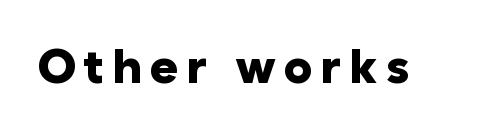
{"serif": "no", "italic": "no", "bold": "yes", "weight": "heavy", "width": "normal", "stroke_contrast": "low", "x_height": "medium", "monospaced": "no", "underline": "no", "glyph_px": 48}
